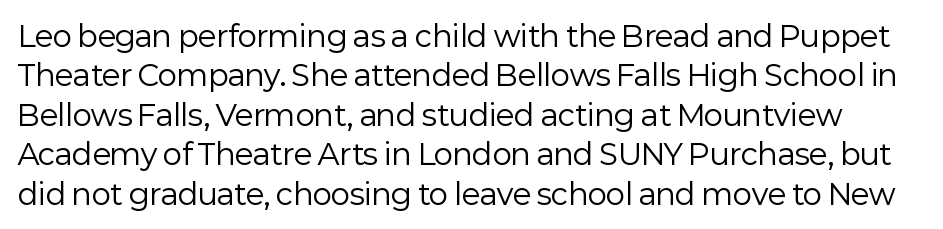
Q: Is the text bold? A: No.
Q: Is the text italic (slanted)? A: No, it is upright.
Q: Is the typeface a serif or a sans-serif typeface? A: Sans-serif.
Q: Is the text underlined? A: No.
Q: Is the spacing between letters normal or unusually wide? A: Normal.
Q: Is the spacing between lines tight, normal or loose? A: Normal.
Q: Width (condensed, normal, or wide)? A: Normal.
Q: Stroke contrast? A: Low.
Q: x-height? A: Medium.
Q: Monospaced? A: No.
